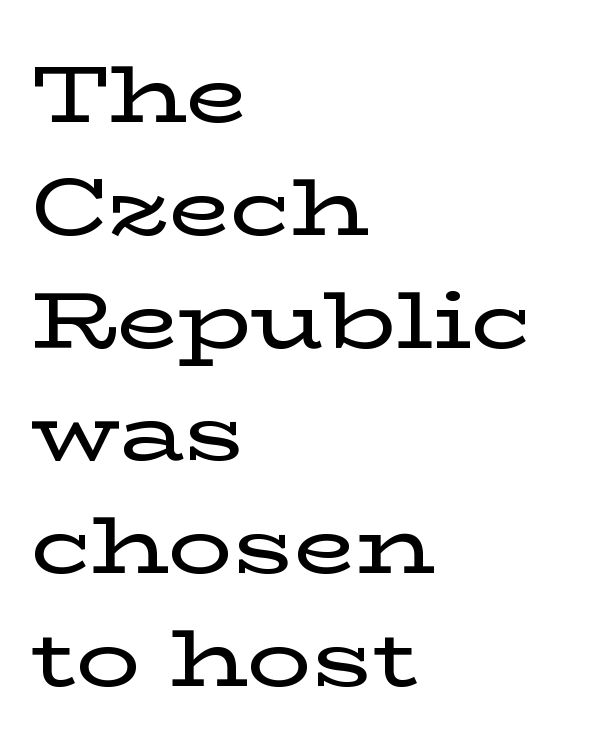
The image shows 80 px wide serif type, upright; set left-aligned, normal line spacing (1.41x), normal letter spacing, not underlined; low stroke contrast and a medium x-height.
